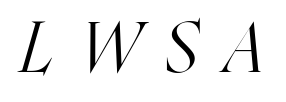
The image shows 70 px light, condensed serif type, italic (leaning right); set unusually wide letter spacing (+0.36 em), not underlined; high stroke contrast and a medium x-height.
